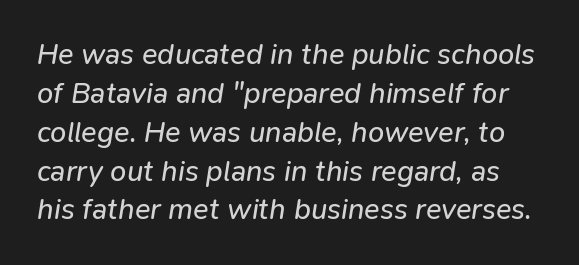
{"italic": "yes", "lean": "right", "slant_degrees": 9, "bold": "no", "weight": "regular", "width": "normal", "stroke_contrast": "low", "x_height": "medium", "monospaced": "no", "underline": "no", "line_spacing": "normal", "line_spacing_ratio": 1.34, "letter_spacing": "normal", "letter_spacing_em": 0.0, "glyph_px": 29}
